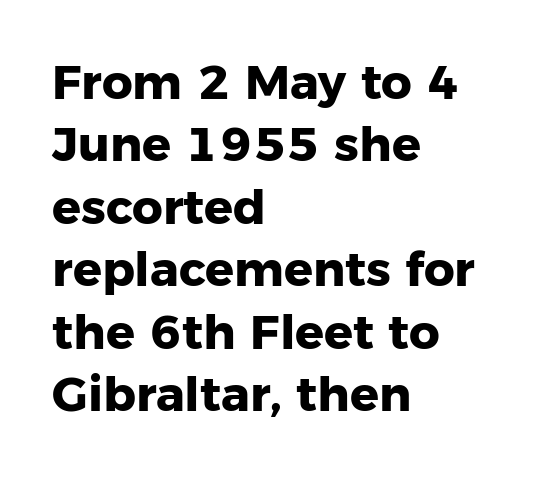
The image shows 48 px heavy sans-serif type, upright; set left-aligned, normal line spacing (1.3x), normal letter spacing, not underlined; low stroke contrast and a medium x-height.
